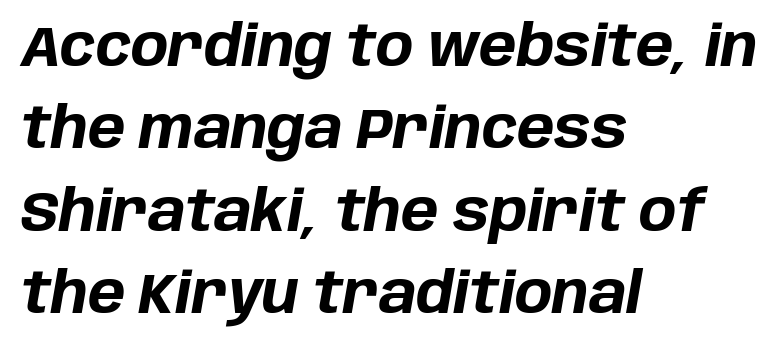
Q: Is the text bold? A: Yes.
Q: Is the text italic (slanted)? A: Yes, it leans right by about 10 degrees.
Q: Is the text underlined? A: No.
Q: How is the paragraph aligned? A: Left-aligned.
Q: Is the spacing between letters normal or unusually wide? A: Normal.
Q: Is the spacing between lines tight, normal or loose? A: Normal.
Q: Width (condensed, normal, or wide)? A: Normal.
Q: Stroke contrast? A: Low.
Q: x-height? A: Large.
Q: Monospaced? A: No.
